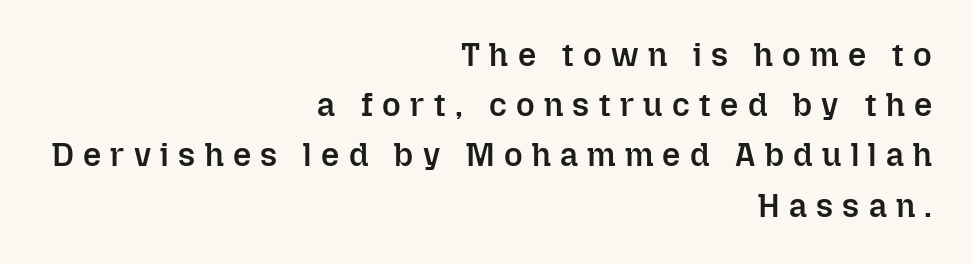
Q: Is the text bold? A: Semi-bold.
Q: Is the text italic (slanted)? A: No, it is upright.
Q: Is the text underlined? A: No.
Q: How is the paragraph aligned? A: Right-aligned.
Q: Is the spacing between letters normal or unusually wide? A: Unusually wide.
Q: Is the spacing between lines tight, normal or loose? A: Normal.
Q: Width (condensed, normal, or wide)? A: Normal.
Q: Stroke contrast? A: Low.
Q: x-height? A: Medium.
Q: Monospaced? A: No.
